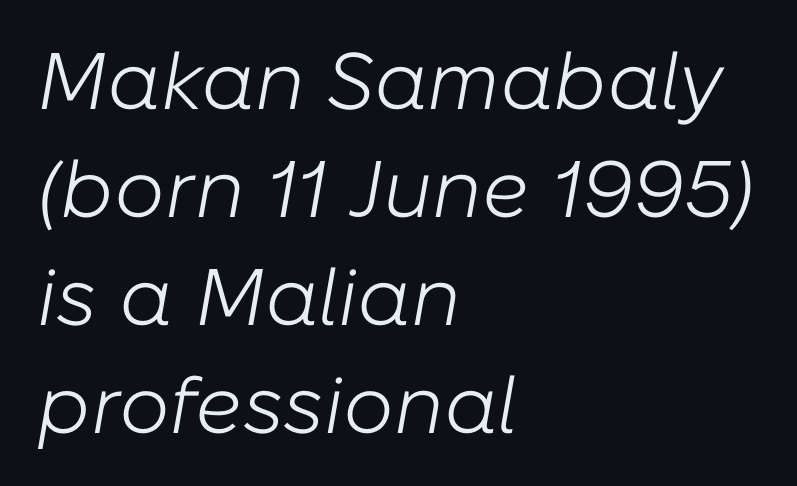
{"italic": "yes", "lean": "right", "slant_degrees": 10, "bold": "no", "weight": "light", "width": "normal", "stroke_contrast": "low", "x_height": "medium", "monospaced": "no", "underline": "no", "align": "left", "line_spacing": "normal", "line_spacing_ratio": 1.35, "letter_spacing": "normal", "letter_spacing_em": 0.0, "glyph_px": 80}
